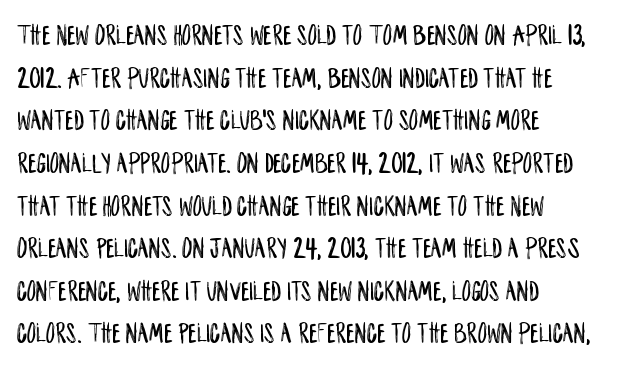
{"serif": "no", "italic": "no", "width": "condensed", "stroke_contrast": "low", "x_height": "large", "monospaced": "no", "underline": "no", "align": "left", "line_spacing": "normal", "line_spacing_ratio": 1.47, "letter_spacing": "normal", "letter_spacing_em": 0.0, "glyph_px": 29}
